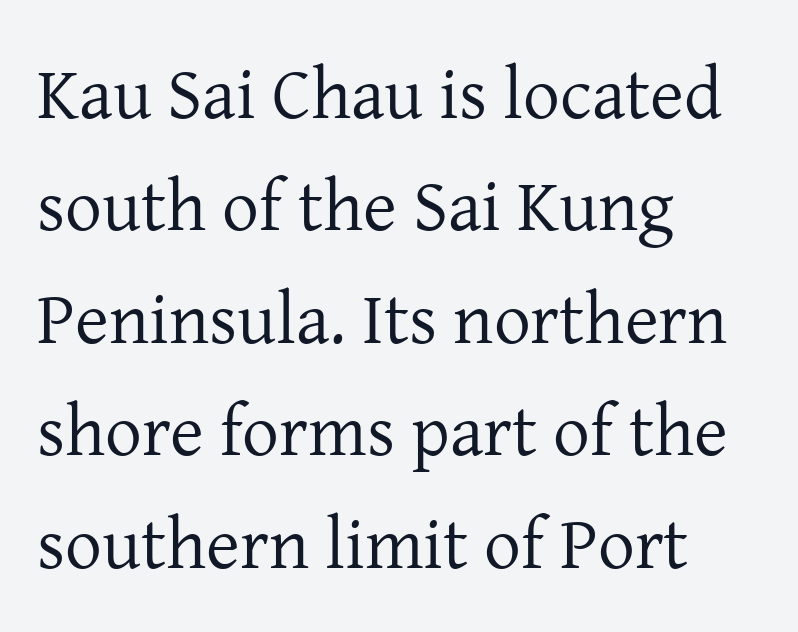
{"serif": "yes", "italic": "no", "bold": "no", "weight": "regular", "width": "normal", "stroke_contrast": "low", "x_height": "medium", "monospaced": "no", "underline": "no", "align": "left", "line_spacing": "normal", "line_spacing_ratio": 1.54, "letter_spacing": "normal", "letter_spacing_em": 0.0, "glyph_px": 73}
